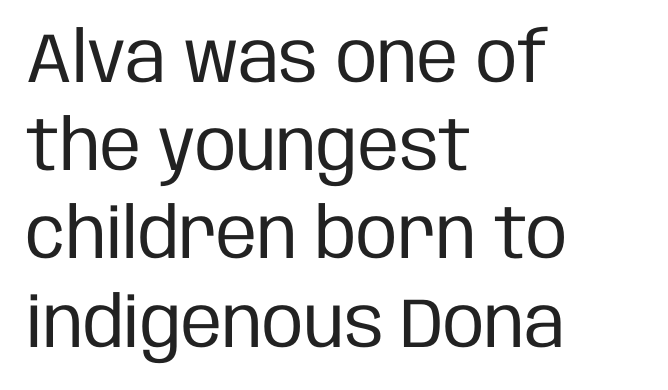
Q: Is the text bold? A: No.
Q: Is the text italic (slanted)? A: No, it is upright.
Q: Is the typeface a serif or a sans-serif typeface? A: Sans-serif.
Q: Is the text underlined? A: No.
Q: How is the paragraph aligned? A: Left-aligned.
Q: Is the spacing between letters normal or unusually wide? A: Normal.
Q: Is the spacing between lines tight, normal or loose? A: Normal.
Q: Width (condensed, normal, or wide)? A: Condensed.
Q: Stroke contrast? A: Low.
Q: x-height? A: Large.
Q: Monospaced? A: No.
